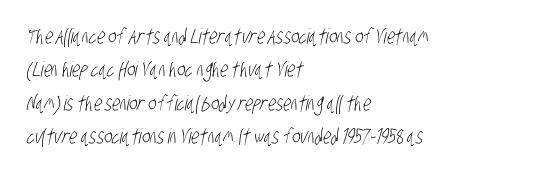
Q: Is the text bold? A: No.
Q: Is the text underlined? A: No.
Q: How is the paragraph aligned? A: Left-aligned.
Q: Is the spacing between letters normal or unusually wide? A: Normal.
Q: Is the spacing between lines tight, normal or loose? A: Normal.
